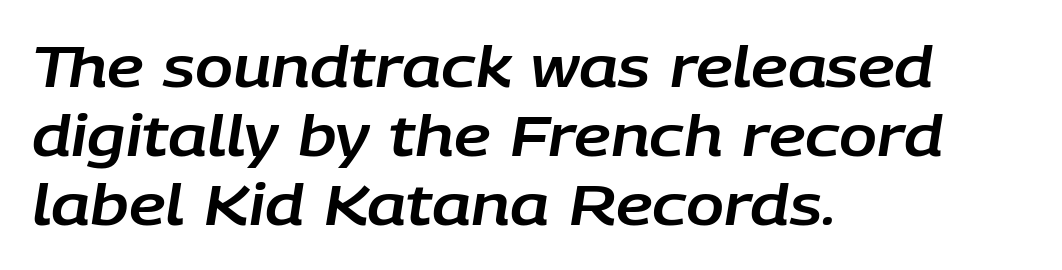
Looks like regular typesetting: each glyph gets only the width it needs. This sample uses plain, unmodified letter spacing. Italic: yes, the glyphs are oblique. The rag falls on the right side of this text block.
